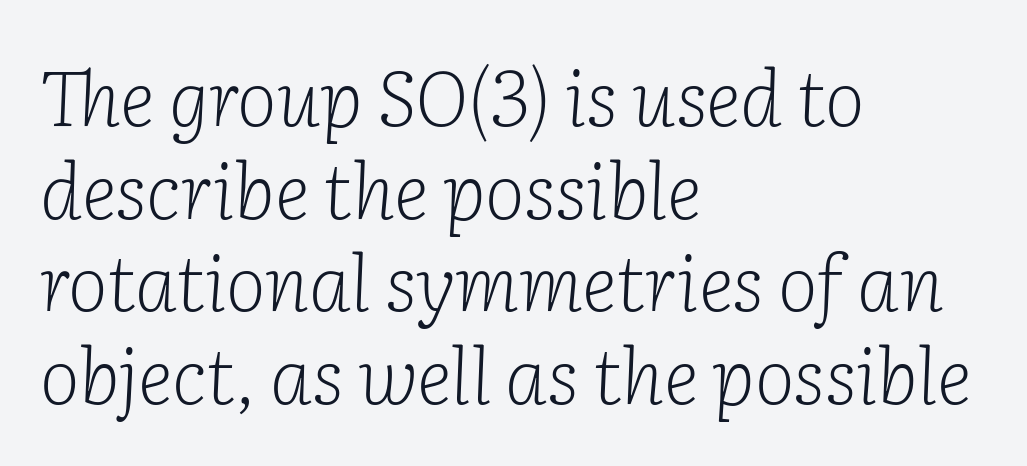
The image shows 76 px light serif type, italic (leaning right); set left-aligned, line spacing 1.22x, normal letter spacing, not underlined; low stroke contrast and a medium x-height.
